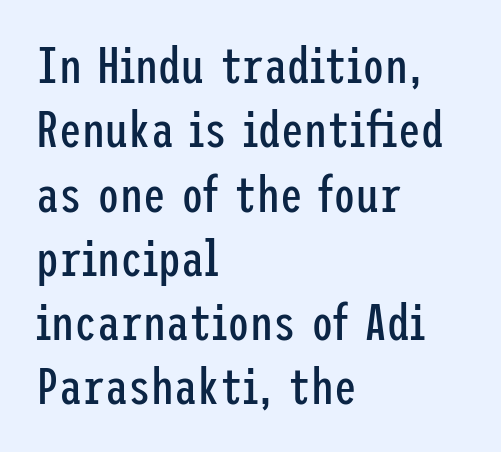
The image shows 51 px regular-weight, condensed sans-serif type, upright; set left-aligned, normal line spacing (1.26x), normal letter spacing, not underlined; low stroke contrast and a medium x-height.
